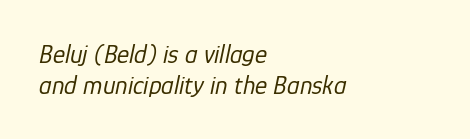
Look at the tracking — it's just the regular setting, nothing added. Each line starts at the same left margin while the right side varies. Check the space under the baseline: it is left empty. Vertical stems look standard width or narrower in stroke. The face used here has a pronounced slope to its letters.
